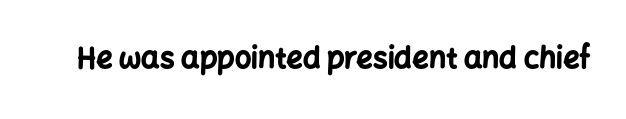
Every stem runs plumb, perpendicular to the baseline. The letters carry no serifs — their stems end cleanly without finishing strokes. The rendering uses natural spacing where letterforms have individual widths. Typographic density is high because the face is bold. Characters follow at the spacing the type designer built in. Any mark beneath the type? The region is blank.
